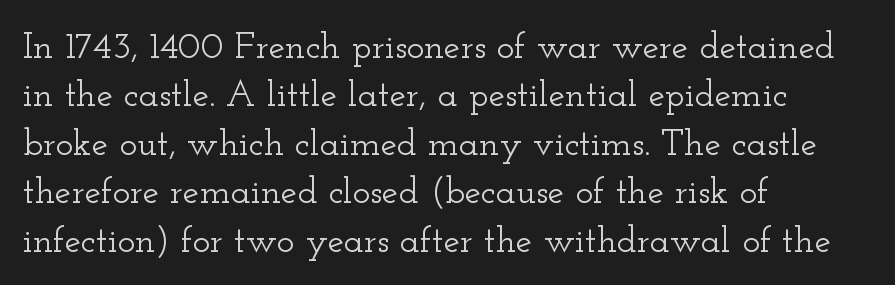
{"serif": "yes", "italic": "no", "width": "wide", "stroke_contrast": "low", "x_height": "small", "monospaced": "no", "underline": "no", "align": "left", "line_spacing": "normal", "line_spacing_ratio": 1.31, "letter_spacing": "normal", "letter_spacing_em": 0.0, "glyph_px": 37}
